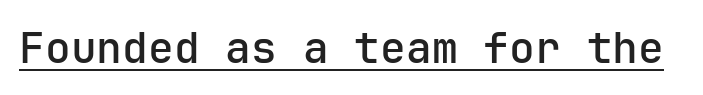
{"serif": "no", "italic": "no", "bold": "semi", "weight": "semibold", "width": "normal", "stroke_contrast": "low", "x_height": "medium", "underline": "yes", "letter_spacing": "normal", "letter_spacing_em": 0.0, "glyph_px": 43}
